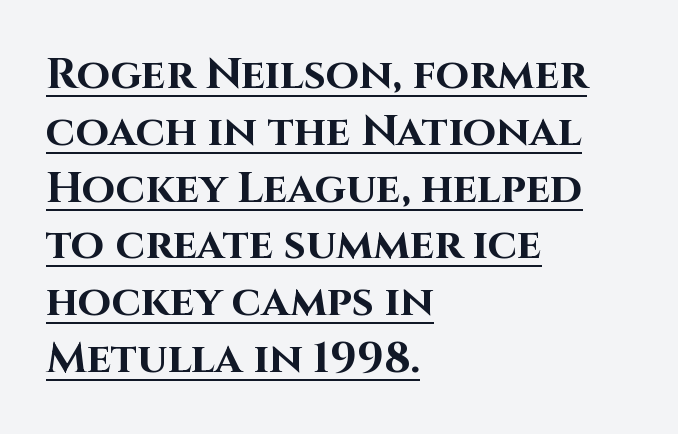
Look at the tracking — it's just the regular setting, nothing added. Regarding leading, the lines here are spaced in the standard way. A typesetter would call this proportional, since set widths differ per character. Chunky letters — that's bold for sure. Beneath each row of characters lies a ruled line.
